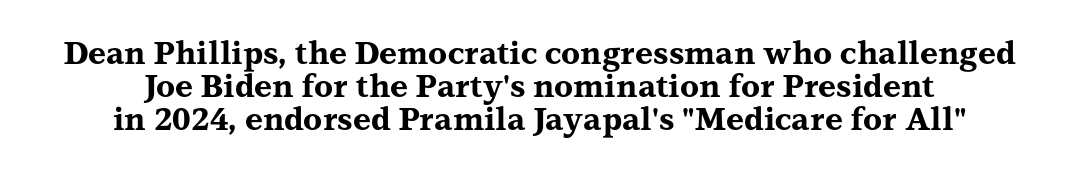
The image shows 31 px bold, wide serif type, upright; set tight line spacing (1.06x), normal letter spacing, not underlined; medium stroke contrast and a medium x-height.
